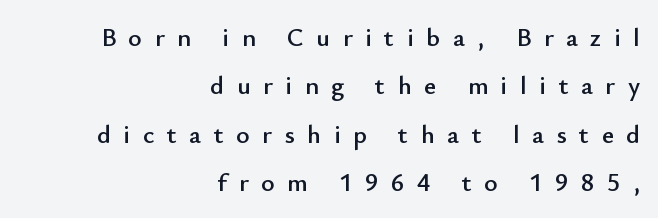
The image shows 26 px text type, upright; set right-aligned, line spacing 1.86x, unusually wide letter spacing (+0.48 em), not underlined.
